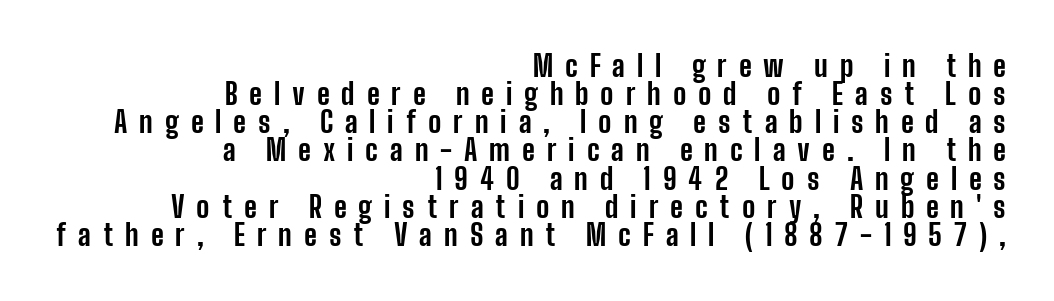
Q: Is the text bold? A: Yes.
Q: Is the text italic (slanted)? A: No, it is upright.
Q: Is the typeface a serif or a sans-serif typeface? A: Sans-serif.
Q: Is the text underlined? A: No.
Q: How is the paragraph aligned? A: Right-aligned.
Q: Is the spacing between letters normal or unusually wide? A: Unusually wide.
Q: Is the spacing between lines tight, normal or loose? A: Tight.
Q: Width (condensed, normal, or wide)? A: Condensed.
Q: Stroke contrast? A: Low.
Q: x-height? A: Medium.
Q: Monospaced? A: No.
